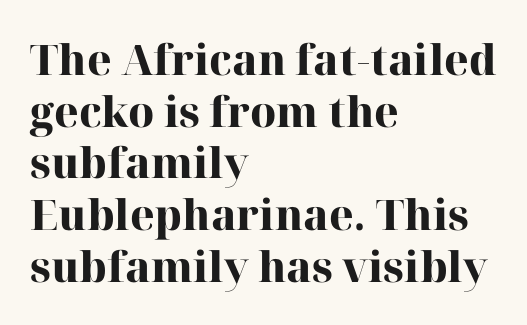
Q: Is the text bold? A: Yes.
Q: Is the text italic (slanted)? A: No, it is upright.
Q: Is the typeface a serif or a sans-serif typeface? A: Serif.
Q: Is the text underlined? A: No.
Q: How is the paragraph aligned? A: Left-aligned.
Q: Is the spacing between letters normal or unusually wide? A: Normal.
Q: Width (condensed, normal, or wide)? A: Normal.
Q: Stroke contrast? A: High.
Q: x-height? A: Medium.
Q: Monospaced? A: No.
